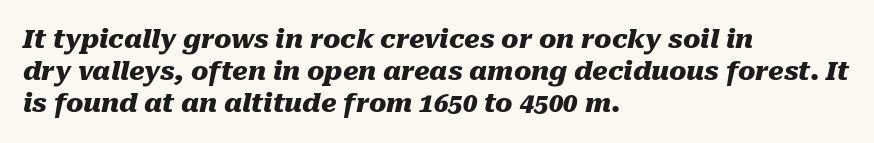
{"italic": "yes", "lean": "right", "slant_degrees": 10, "bold": "yes", "underline": "no", "align": "left", "line_spacing_ratio": 1.24, "letter_spacing": "normal", "letter_spacing_em": 0.0, "glyph_px": 26}
